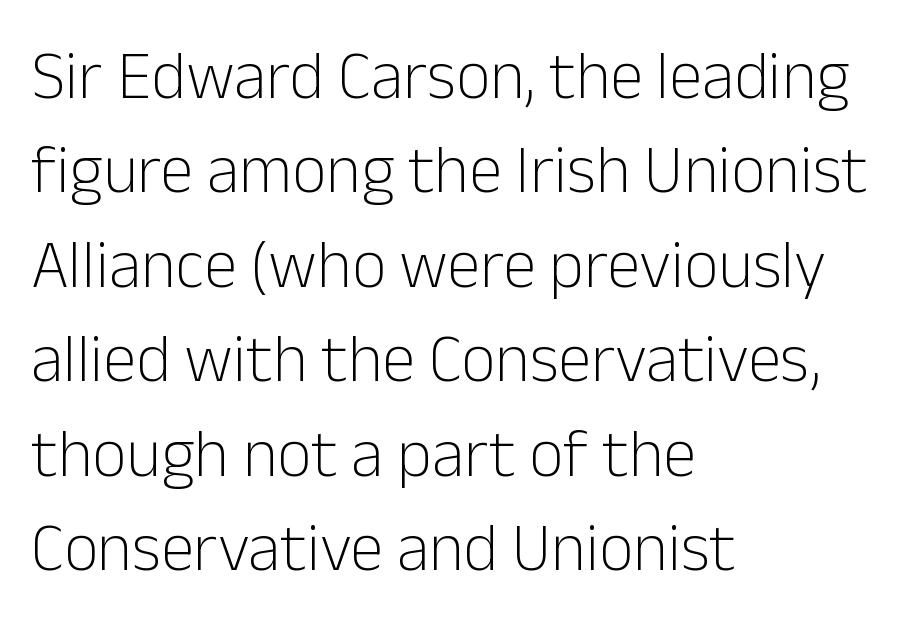
{"serif": "no", "italic": "no", "bold": "no", "weight": "light", "width": "normal", "stroke_contrast": "low", "x_height": "medium", "monospaced": "no", "underline": "no", "align": "left", "line_spacing": "normal", "line_spacing_ratio": 1.41, "letter_spacing": "normal", "letter_spacing_em": 0.0, "glyph_px": 67}
